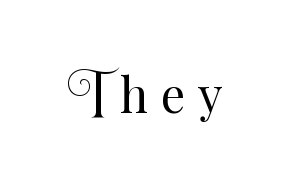
{"italic": "no", "bold": "no", "weight": "regular", "width": "normal", "stroke_contrast": "medium", "x_height": "small", "monospaced": "no", "underline": "no", "letter_spacing": "wide", "letter_spacing_em": 0.27, "glyph_px": 48}
